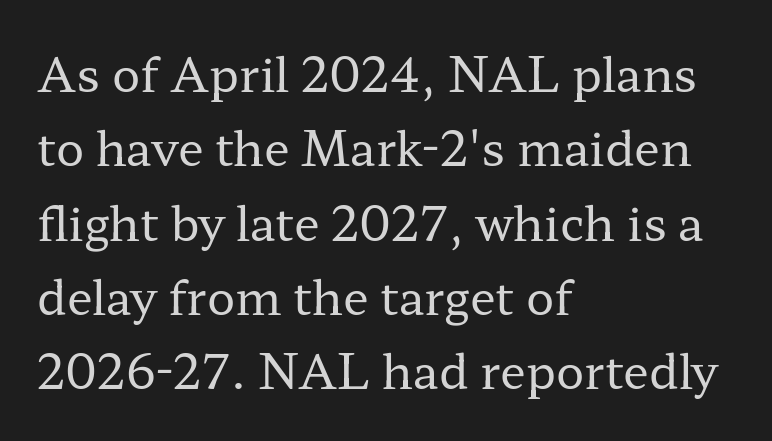
The letters advance in unequal steps, a hallmark of proportional type. Little horizontal feet cap the strokes, marking this as serif type. It's the straight-up-and-down kind of type. No heavy texture on the line: the type isn't bold. A normal amount of white space separates one row of letters from the next. The passage shown is not underscored anywhere.
